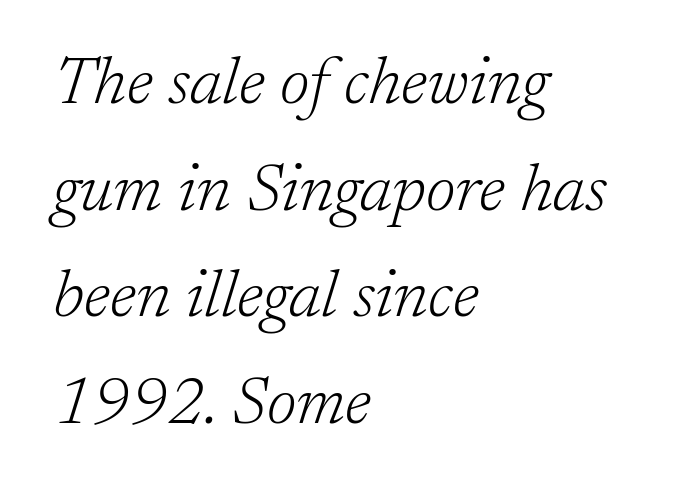
The image shows 67 px light serif type, italic (leaning right); set left-aligned, normal line spacing (1.59x), normal letter spacing, not underlined; low stroke contrast and a medium x-height.
